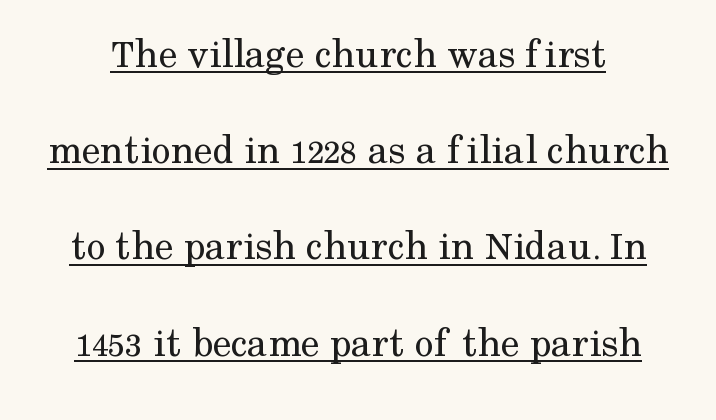
Q: Is the text bold? A: No.
Q: Is the text italic (slanted)? A: No, it is upright.
Q: Is the typeface a serif or a sans-serif typeface? A: Serif.
Q: Is the text underlined? A: Yes.
Q: Is the spacing between letters normal or unusually wide? A: Normal.
Q: Is the spacing between lines tight, normal or loose? A: Loose.
Q: Width (condensed, normal, or wide)? A: Normal.
Q: Stroke contrast? A: Medium.
Q: x-height? A: Medium.
Q: Monospaced? A: No.
